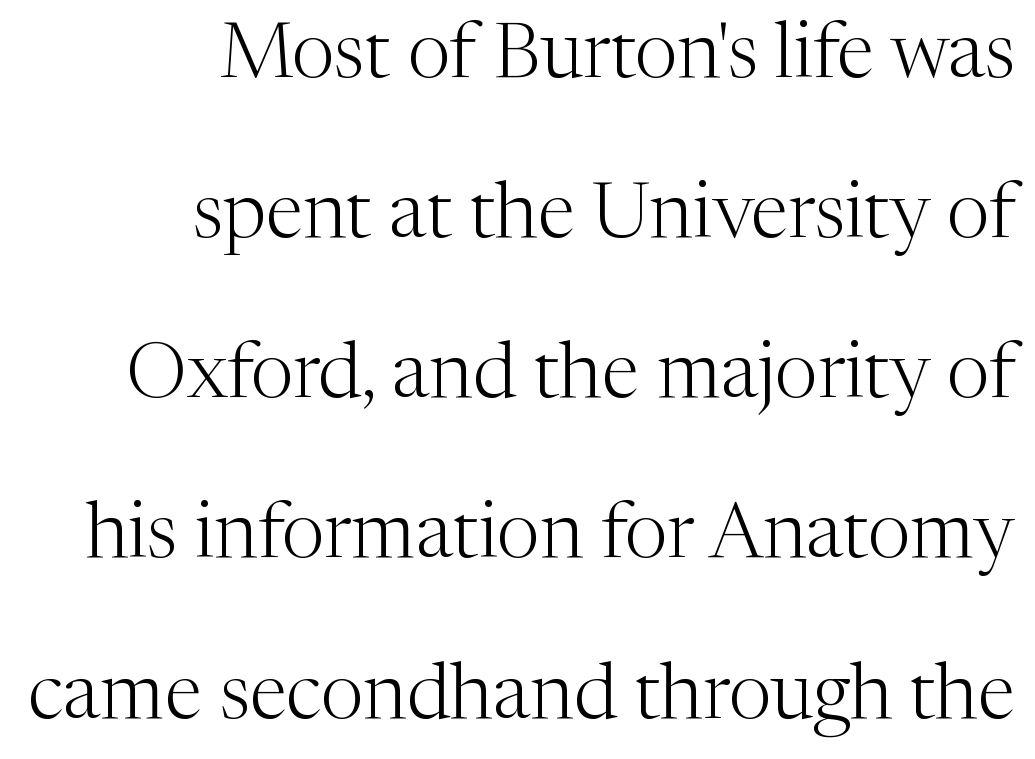
This sample uses a serif face. There is no visible air inserted between adjacent glyphs. Caption: multi-line text, flush right, ragged left. Airy leading.
